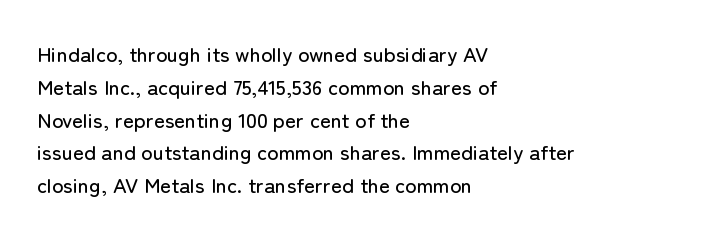
Whoever set this chose a conventional vertical rhythm. Quick note: not italic, upright. Only glyphs here, with clear space below each row. The horizontal fit of the characters is conventional and even. Notice how the passage keeps a crisp vertical edge on the left only.
